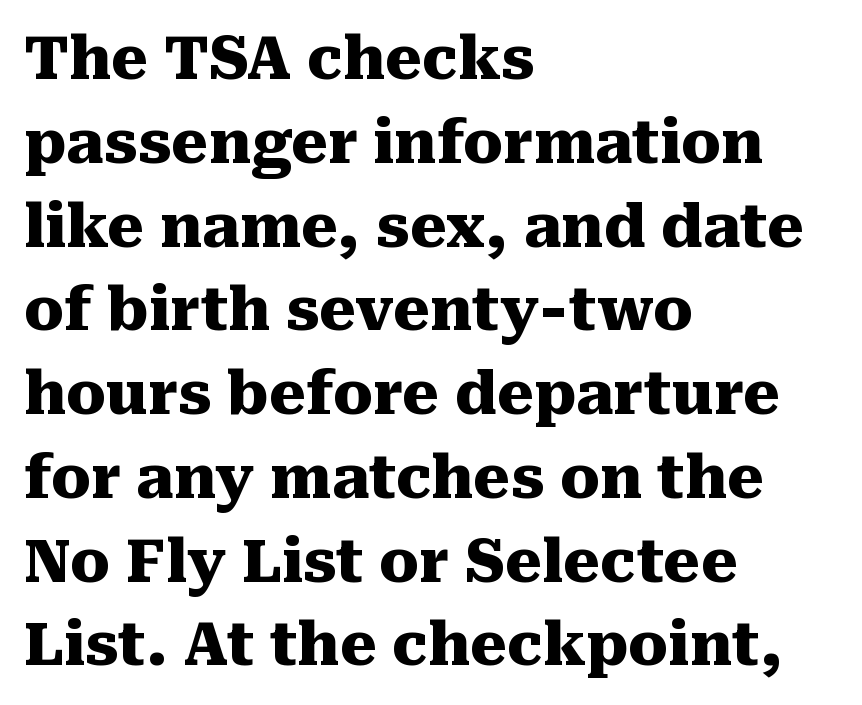
The image shows 59 px heavy serif type, upright; set left-aligned, normal line spacing (1.42x), normal letter spacing, not underlined; medium stroke contrast and a medium x-height.
